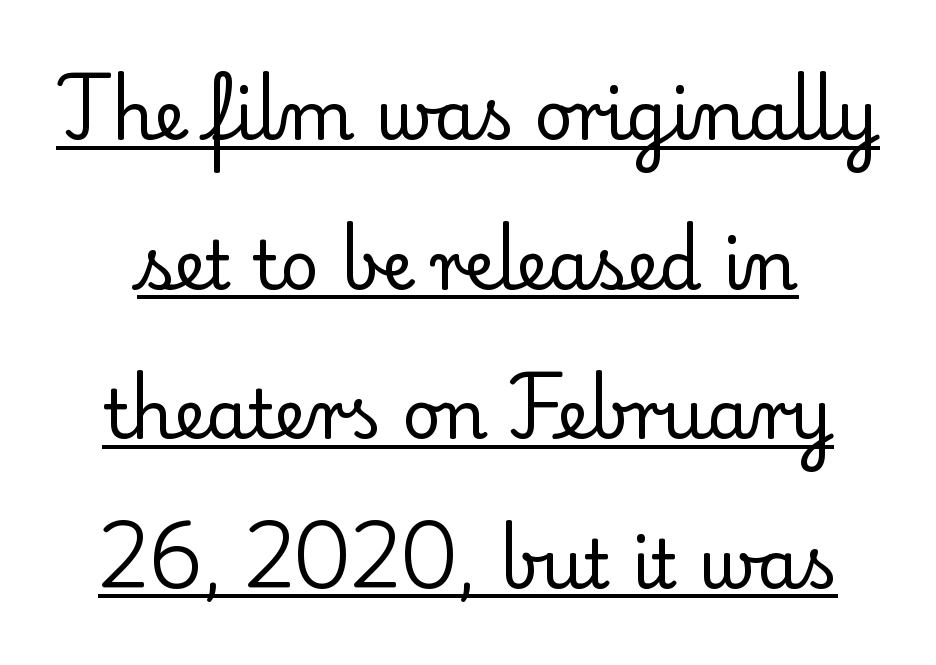
{"serif": "yes", "italic": "no", "bold": "no", "weight": "regular", "width": "normal", "stroke_contrast": "low", "x_height": "small", "monospaced": "no", "underline": "yes", "line_spacing": "loose", "line_spacing_ratio": 2.2, "letter_spacing": "normal", "letter_spacing_em": 0.0, "glyph_px": 68}
